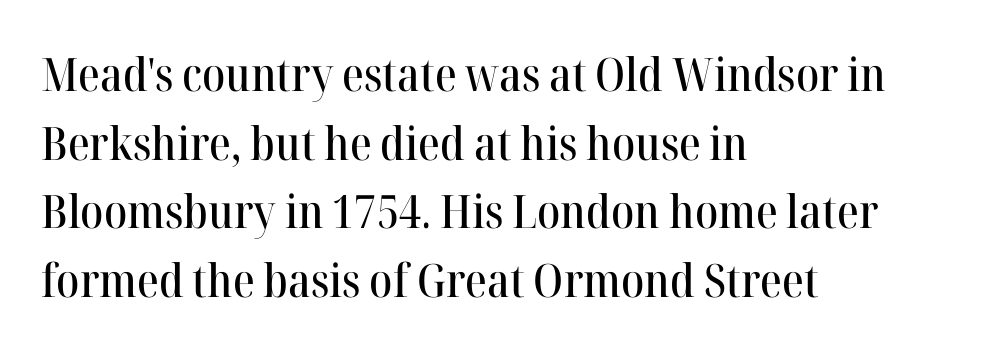
Q: Is the text italic (slanted)? A: No, it is upright.
Q: Is the typeface a serif or a sans-serif typeface? A: Serif.
Q: Is the text underlined? A: No.
Q: How is the paragraph aligned? A: Left-aligned.
Q: Is the spacing between letters normal or unusually wide? A: Normal.
Q: Is the spacing between lines tight, normal or loose? A: Normal.
Q: Width (condensed, normal, or wide)? A: Normal.
Q: Stroke contrast? A: High.
Q: x-height? A: Medium.
Q: Monospaced? A: No.
